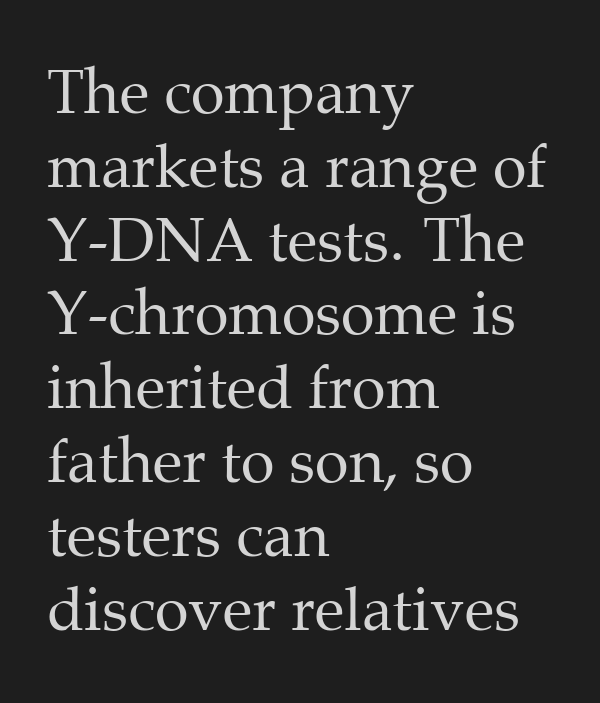
{"serif": "yes", "italic": "no", "bold": "no", "weight": "regular", "width": "normal", "stroke_contrast": "medium", "x_height": "medium", "monospaced": "no", "underline": "no", "align": "left", "line_spacing_ratio": 1.21, "letter_spacing": "normal", "letter_spacing_em": 0.0, "glyph_px": 61}
